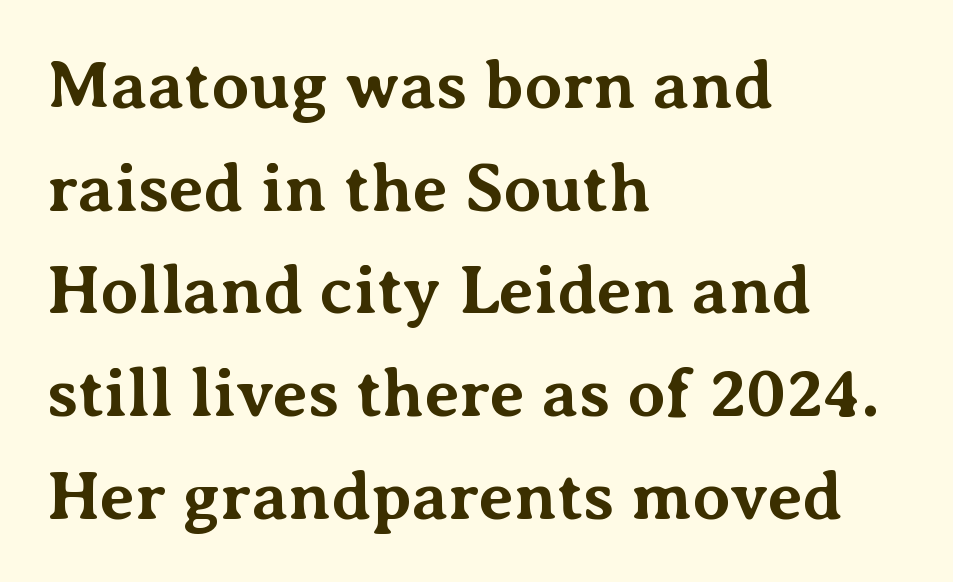
{"serif": "yes", "italic": "no", "bold": "yes", "weight": "bold", "width": "normal", "stroke_contrast": "medium", "x_height": "medium", "monospaced": "no", "underline": "no", "align": "left", "line_spacing": "normal", "line_spacing_ratio": 1.51, "letter_spacing": "normal", "letter_spacing_em": 0.0, "glyph_px": 68}
